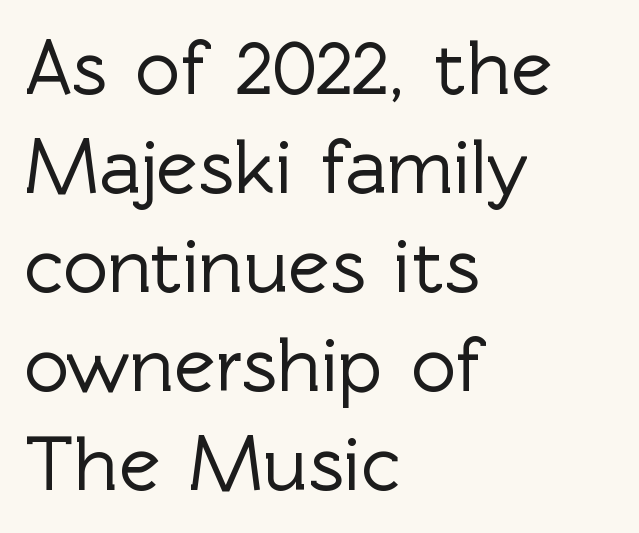
Q: Is the text italic (slanted)? A: No, it is upright.
Q: Is the typeface a serif or a sans-serif typeface? A: Sans-serif.
Q: Is the text underlined? A: No.
Q: How is the paragraph aligned? A: Left-aligned.
Q: Is the spacing between letters normal or unusually wide? A: Normal.
Q: Is the spacing between lines tight, normal or loose? A: Normal.
Q: Width (condensed, normal, or wide)? A: Normal.
Q: x-height? A: Medium.
Q: Monospaced? A: No.
